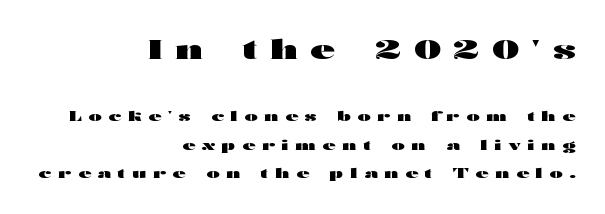
{"italic": "no", "bold": "yes", "underline": "no", "align": "right", "line_spacing": "loose", "line_spacing_ratio": 2.03, "letter_spacing": "wide", "letter_spacing_em": 0.49, "larger_block": "first", "size_ratio": 1.93, "glyph_px": 27}
